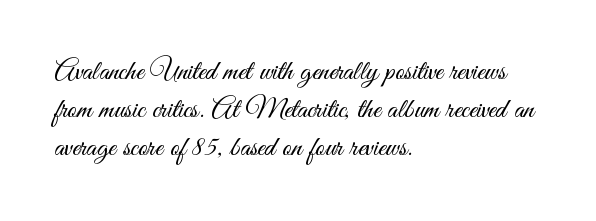
Q: Is the text bold? A: No.
Q: Is the text italic (slanted)? A: Yes.
Q: Is the typeface a serif or a sans-serif typeface? A: Sans-serif.
Q: Is the text underlined? A: No.
Q: How is the paragraph aligned? A: Left-aligned.
Q: Is the spacing between letters normal or unusually wide? A: Normal.
Q: Is the spacing between lines tight, normal or loose? A: Normal.
Q: Width (condensed, normal, or wide)? A: Condensed.
Q: Stroke contrast? A: Medium.
Q: x-height? A: Small.
Q: Monospaced? A: No.
